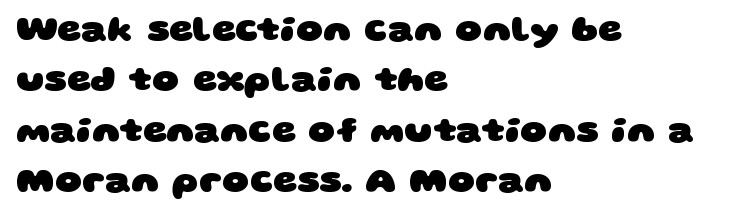
Q: Is the text bold? A: Yes.
Q: Is the typeface a serif or a sans-serif typeface? A: Sans-serif.
Q: Is the text underlined? A: No.
Q: How is the paragraph aligned? A: Left-aligned.
Q: Is the spacing between letters normal or unusually wide? A: Normal.
Q: Is the spacing between lines tight, normal or loose? A: Normal.
Q: Width (condensed, normal, or wide)? A: Wide.
Q: Stroke contrast? A: Low.
Q: x-height? A: Large.
Q: Monospaced? A: No.
